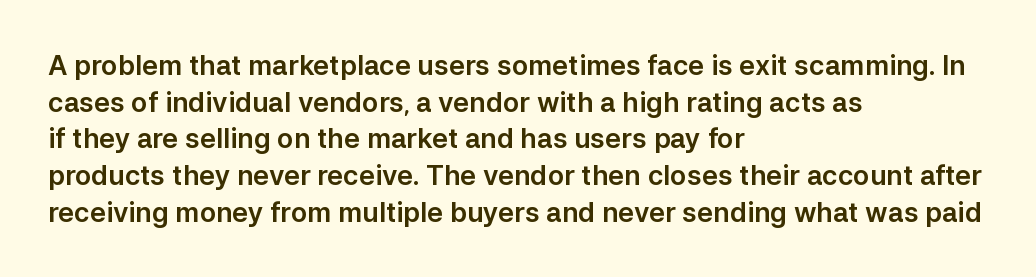
{"italic": "no", "underline": "no", "align": "left", "line_spacing": "normal", "line_spacing_ratio": 1.36, "letter_spacing": "normal", "letter_spacing_em": 0.0, "glyph_px": 27}
